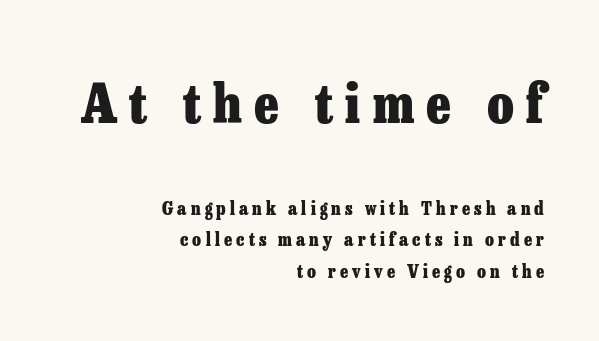
{"serif": "yes", "italic": "no", "bold": "yes", "weight": "heavy", "width": "normal", "stroke_contrast": "low", "x_height": "medium", "monospaced": "no", "underline": "no", "align": "right", "line_spacing_ratio": 1.74, "letter_spacing": "wide", "letter_spacing_em": 0.23, "larger_block": "first", "size_ratio": 3.0, "glyph_px": 54}
